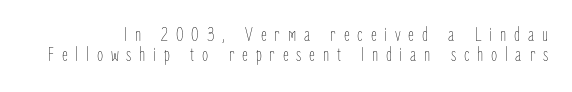
The image shows 20 px text type, upright; set tight line spacing (1.02x), unusually wide letter spacing (+0.39 em), not underlined.
